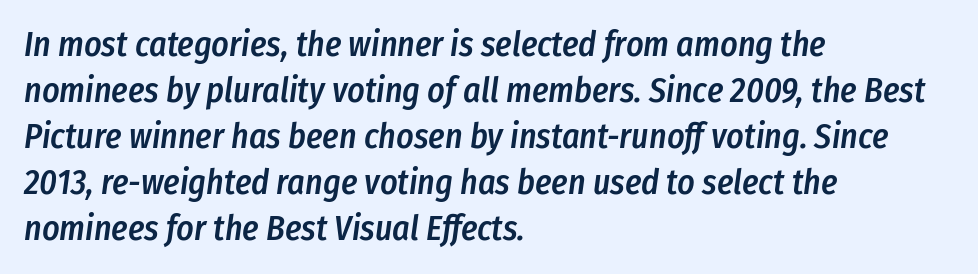
{"italic": "yes", "lean": "right", "slant_degrees": 8, "bold": "semi", "weight": "semibold", "width": "condensed", "stroke_contrast": "low", "x_height": "medium", "monospaced": "no", "underline": "no", "align": "left", "line_spacing": "normal", "line_spacing_ratio": 1.35, "letter_spacing": "normal", "letter_spacing_em": 0.0, "glyph_px": 34}
